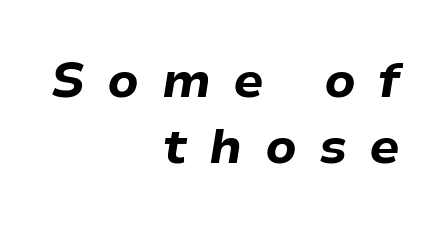
{"italic": "yes", "lean": "right", "slant_degrees": 9, "bold": "yes", "weight": "bold", "width": "normal", "stroke_contrast": "low", "x_height": "medium", "monospaced": "no", "underline": "no", "align": "right", "line_spacing": "normal", "line_spacing_ratio": 1.35, "letter_spacing": "wide", "letter_spacing_em": 0.45, "glyph_px": 49}
